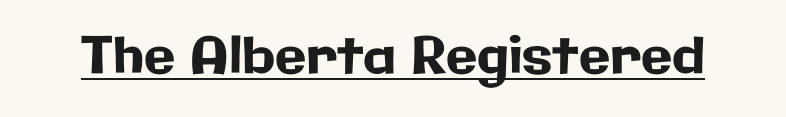
The image shows 51 px sans-serif type, upright; set normal letter spacing, underlined; low stroke contrast and a medium x-height.
